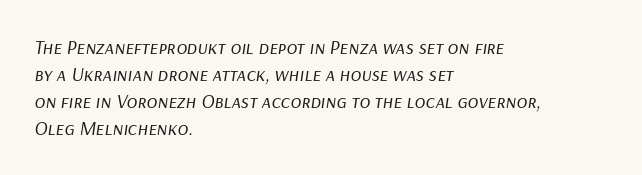
The image shows 20 px text type, italic (leaning right); set left-aligned, normal line spacing (1.35x), normal letter spacing, not underlined.
